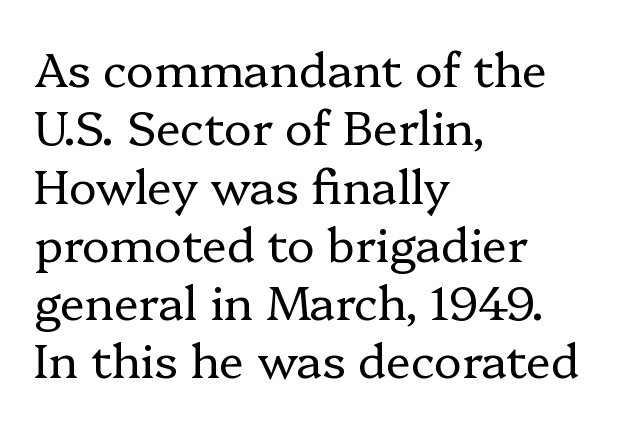
Q: Is the text bold? A: No.
Q: Is the text italic (slanted)? A: No, it is upright.
Q: Is the typeface a serif or a sans-serif typeface? A: Serif.
Q: Is the text underlined? A: No.
Q: How is the paragraph aligned? A: Left-aligned.
Q: Is the spacing between letters normal or unusually wide? A: Normal.
Q: Width (condensed, normal, or wide)? A: Normal.
Q: Stroke contrast? A: Low.
Q: x-height? A: Medium.
Q: Monospaced? A: No.
